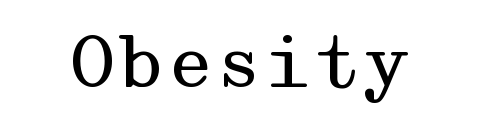
Ascenders rise straight up at ninety degrees. Glance below the letters and you will spot only blank space. A typesetter would call this zero additional tracking. The letters carry serifs — small finishing strokes at the ends of their stems.
